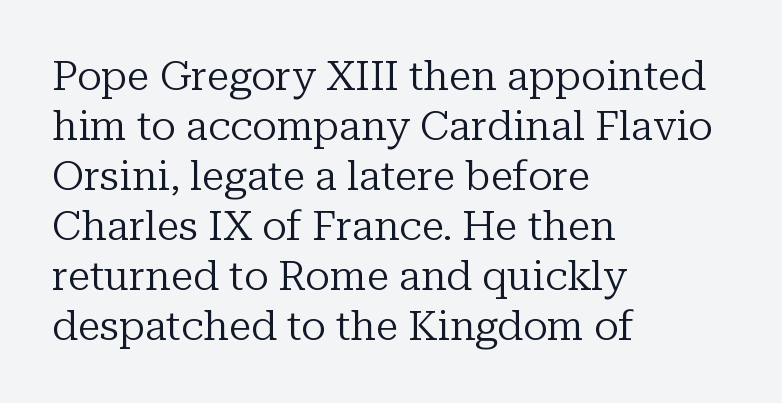
{"serif": "yes", "italic": "no", "bold": "no", "weight": "regular", "width": "normal", "stroke_contrast": "low", "x_height": "medium", "monospaced": "no", "underline": "no", "align": "left", "line_spacing_ratio": 1.22, "letter_spacing": "normal", "letter_spacing_em": 0.0, "glyph_px": 41}
